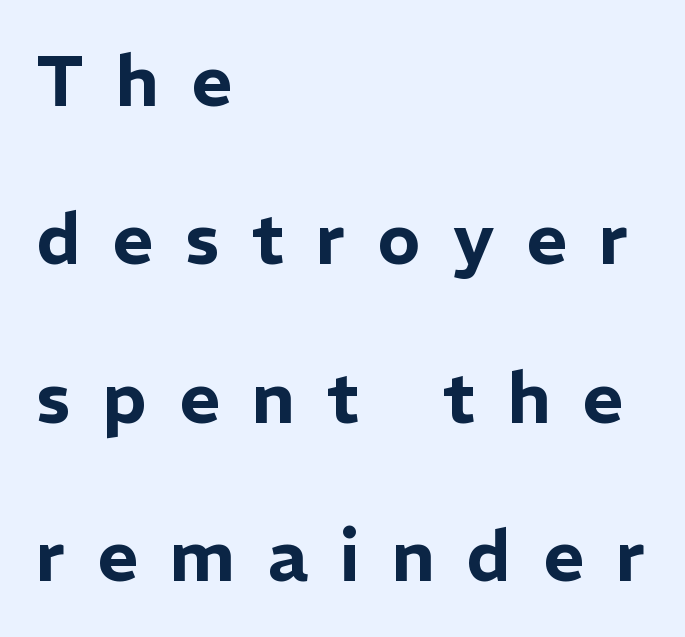
Regarding leading, the lines here are spaced well apart. Between one letter and the next there's a generous, obvious gap. Short and long lines alike share a common starting point at left. Looks like regular typesetting: each glyph gets only the width it needs. The rendering shows plain stroke endings on the letterforms — a sans-serif design.
